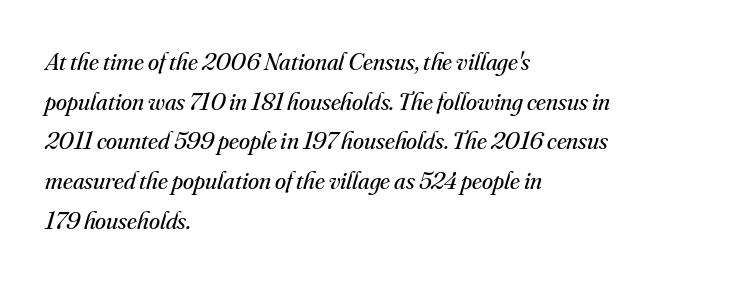
In terms of posture, this sample is oblique. These glyphs show unthickened strokes, regular width or finer. Spacing between characters is what you'd get straight out of the box. The setting favours the left margin, as ordinary paragraphs usually do.
